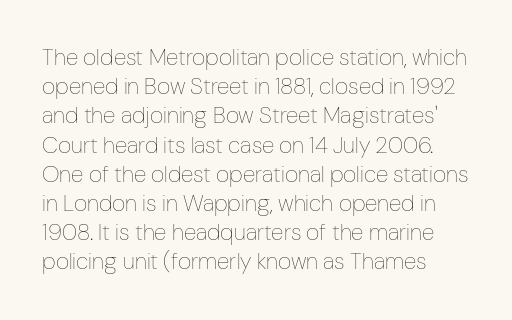
Nothing unusual about the tracking: characters are spaced as the font intends. Caption: multi-line text, flush left, ragged right. How would I describe the line gaps? Plain and ordinary. Unbolded letterforms with no extra heft.
